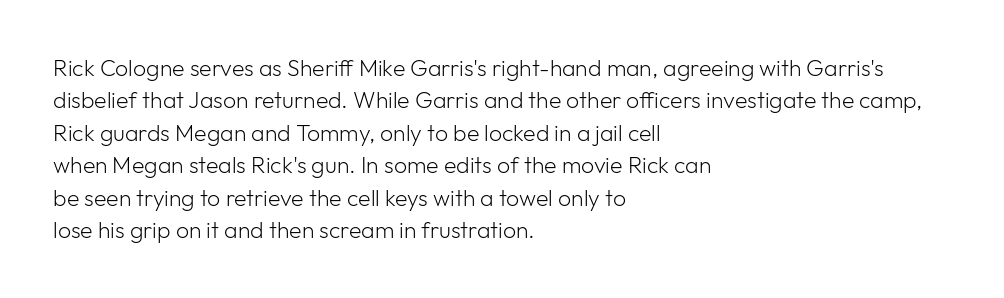
The image shows 23 px text type, upright; set left-aligned, normal line spacing (1.41x), normal letter spacing, not underlined.
